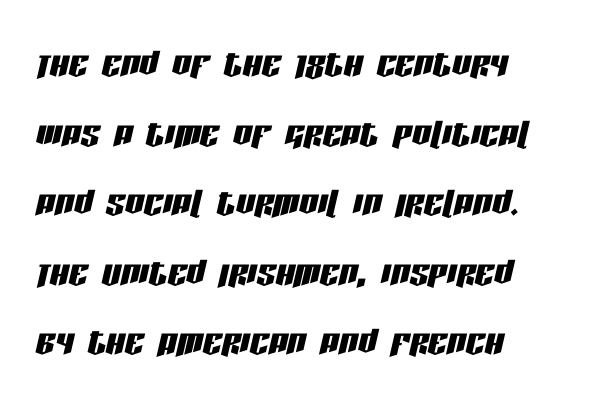
The image shows 47 px condensed type, italic (leaning right); set left-aligned, normal line spacing (1.48x), normal letter spacing, not underlined; low stroke contrast and a large x-height.
